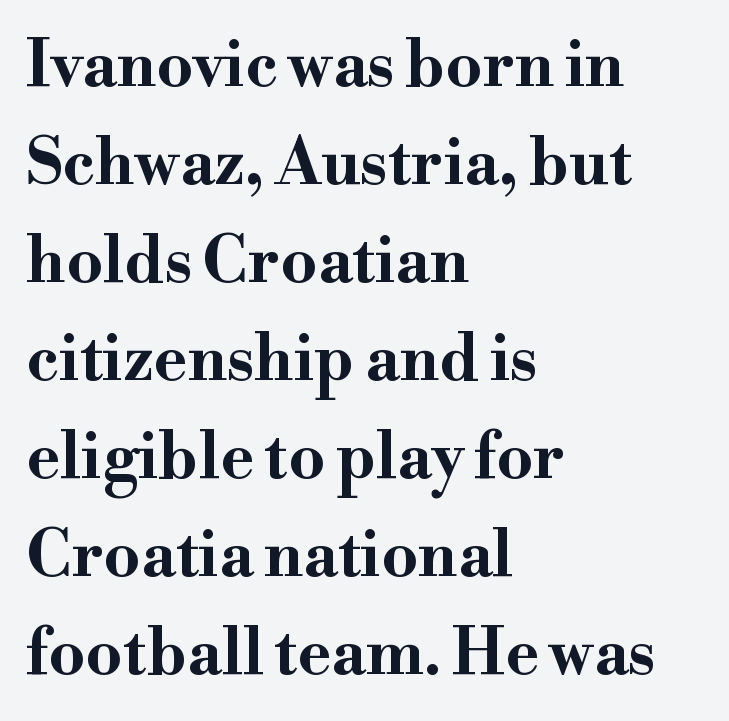
Q: Is the text bold? A: Yes.
Q: Is the text italic (slanted)? A: No, it is upright.
Q: Is the typeface a serif or a sans-serif typeface? A: Serif.
Q: Is the text underlined? A: No.
Q: How is the paragraph aligned? A: Left-aligned.
Q: Is the spacing between letters normal or unusually wide? A: Normal.
Q: Is the spacing between lines tight, normal or loose? A: Normal.
Q: Width (condensed, normal, or wide)? A: Wide.
Q: Stroke contrast? A: High.
Q: x-height? A: Small.
Q: Monospaced? A: No.
